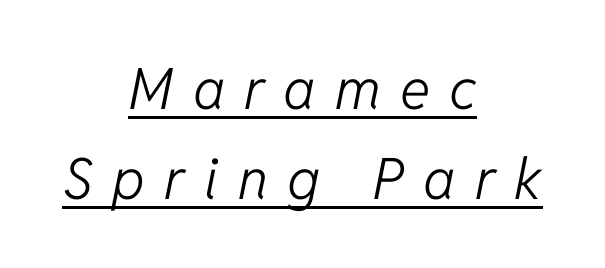
Someone cranked the tracking dial way up on this one. The axis of the letterforms is tilted away from vertical. Varying glyph widths throughout — classic text-font behaviour. The font sits on the lighter half of the weight spectrum, regular included.
